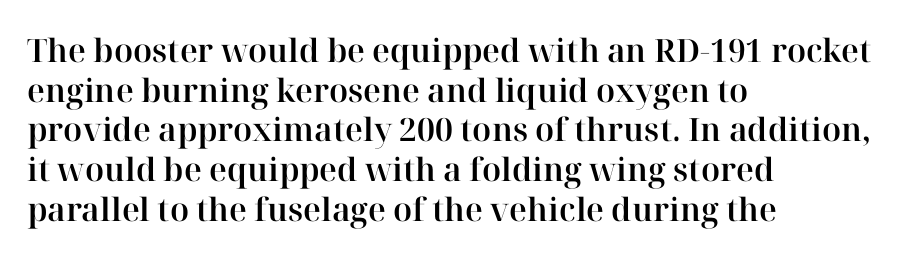
Q: Is the text italic (slanted)? A: No, it is upright.
Q: Is the typeface a serif or a sans-serif typeface? A: Serif.
Q: Is the text underlined? A: No.
Q: How is the paragraph aligned? A: Left-aligned.
Q: Is the spacing between letters normal or unusually wide? A: Normal.
Q: Width (condensed, normal, or wide)? A: Normal.
Q: Stroke contrast? A: High.
Q: x-height? A: Medium.
Q: Monospaced? A: No.
